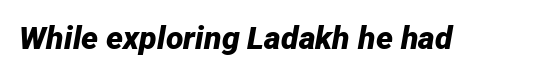
Designer's note — italics engaged. Does extra space separate the letters? No, they use regular spacing. I'd describe the lettering as bold — thick and assertive. Each letter keeps its own natural width here, so spacing adapts to shape.
